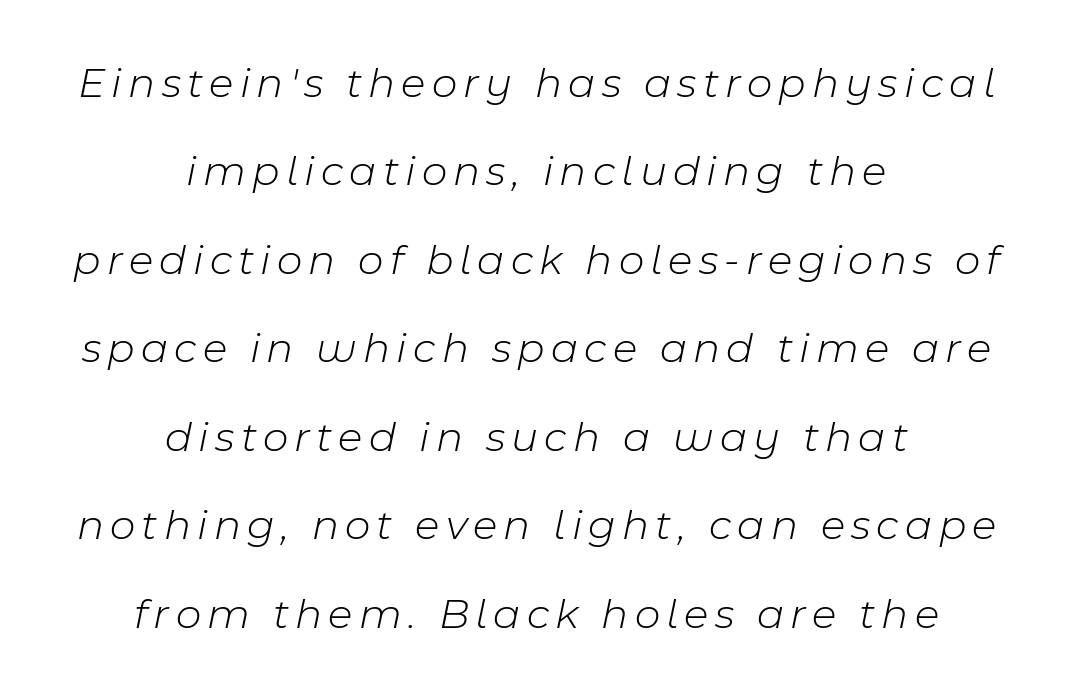
{"italic": "yes", "lean": "right", "slant_degrees": 11, "bold": "no", "weight": "light", "width": "normal", "stroke_contrast": "low", "x_height": "medium", "monospaced": "no", "underline": "no", "align": "center", "line_spacing": "loose", "line_spacing_ratio": 2.01, "glyph_px": 44}
